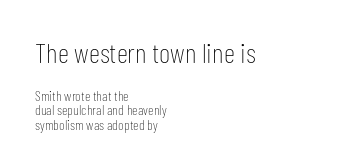
The image shows 28 px thin, condensed sans-serif type, upright; set left-aligned, tight line spacing (1.04x), normal letter spacing, not underlined; the first (top) block is 2.0x larger; low stroke contrast and a medium x-height.
